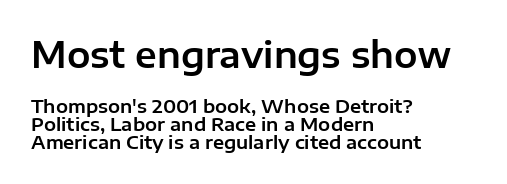
This rendering leaves character spacing at its baseline value. The letters in the upper block stand taller than those in the block below. The lettering stays uniformly vertical, giving the passage a roman look. Decoration check: the copy has no underline. Alignment: flush left. The passage shown is typed in a proportional face where columns would drift.
